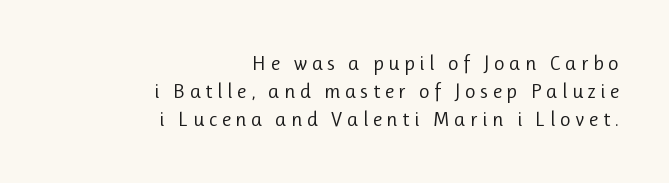
{"italic": "no", "bold": "no", "underline": "no", "align": "right", "line_spacing": "normal", "line_spacing_ratio": 1.34, "letter_spacing": "wide", "letter_spacing_em": 0.21, "glyph_px": 21}
